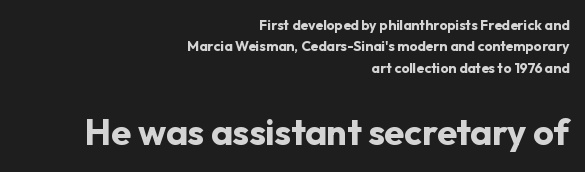
{"serif": "no", "italic": "no", "bold": "yes", "weight": "bold", "width": "normal", "stroke_contrast": "low", "x_height": "medium", "monospaced": "no", "underline": "no", "align": "right", "line_spacing": "normal", "line_spacing_ratio": 1.53, "letter_spacing": "normal", "letter_spacing_em": 0.0, "larger_block": "second", "size_ratio": 2.57, "glyph_px": 36}
